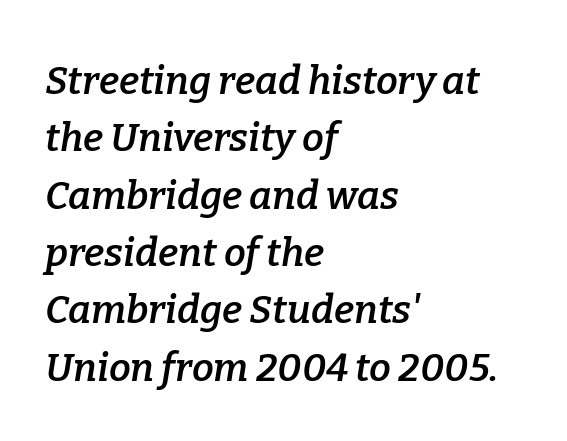
The image shows 39 px semibold serif type, italic (leaning right); set left-aligned, normal line spacing (1.47x), normal letter spacing, not underlined; low stroke contrast and a medium x-height.
